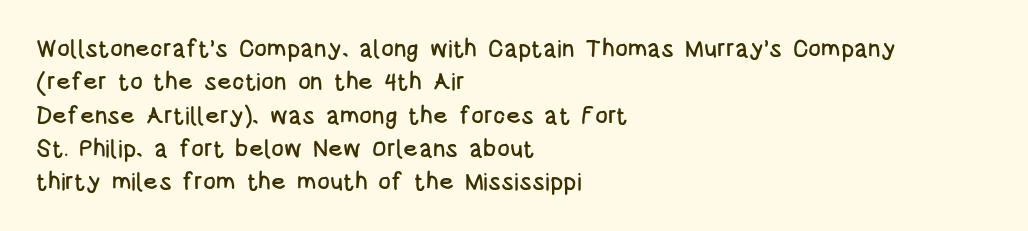
Style check: upright. Bare-footed words on every line. The passage shown has conventional tracking throughout. If you measured baseline to baseline, you'd find a middling distance. A student would call this left alignment; a typographer would say flush left, rag right.
